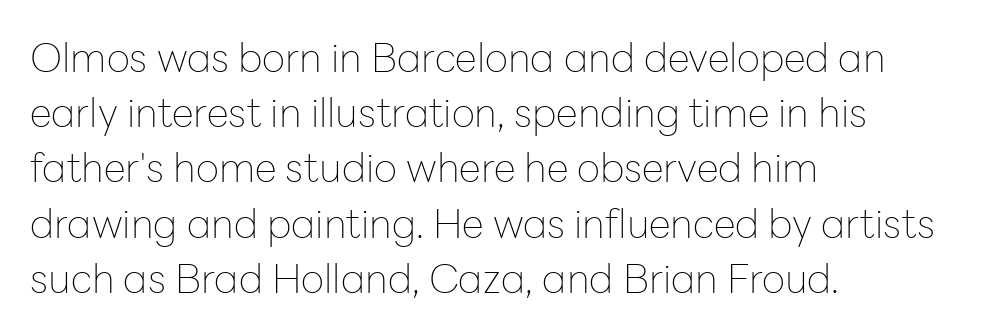
Notice how the stems are strictly vertical — no italics here. No extra tracking has been applied to these lines. The glyphs are unaccompanied by any horizontal stroke below them. Stem width sits at or under what a default text font uses. These lines are set flush left with a ragged right edge.
